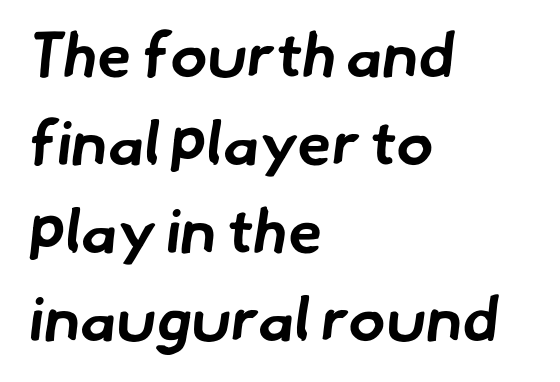
Proportional: the letters do not fall into vertical columns. Heft: maximum for text — a bold. Default kerning and tracking; the words read as compact shapes. The compositor pushed each line to the left boundary. The passage shown stacks its lines at a standard gap.
